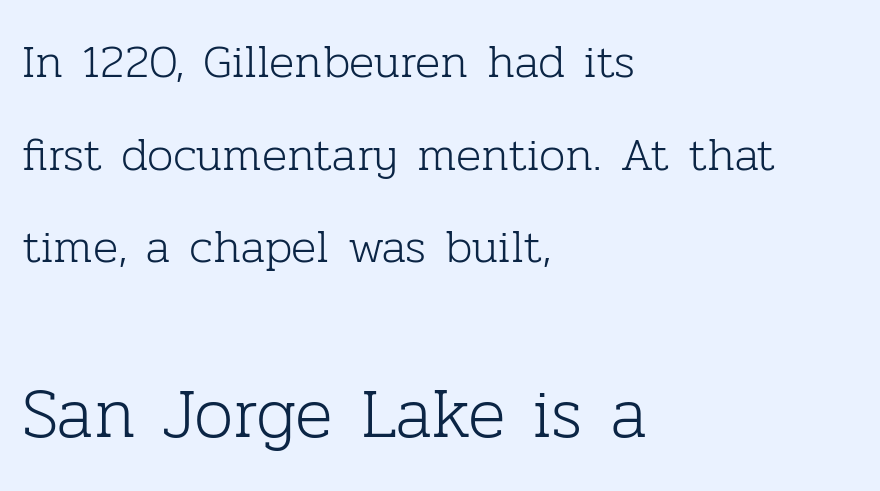
{"serif": "yes", "italic": "no", "bold": "no", "weight": "light", "width": "normal", "stroke_contrast": "low", "x_height": "medium", "monospaced": "no", "underline": "no", "align": "left", "line_spacing": "loose", "line_spacing_ratio": 1.97, "letter_spacing": "normal", "letter_spacing_em": 0.0, "larger_block": "second", "size_ratio": 1.49, "glyph_px": 70}
